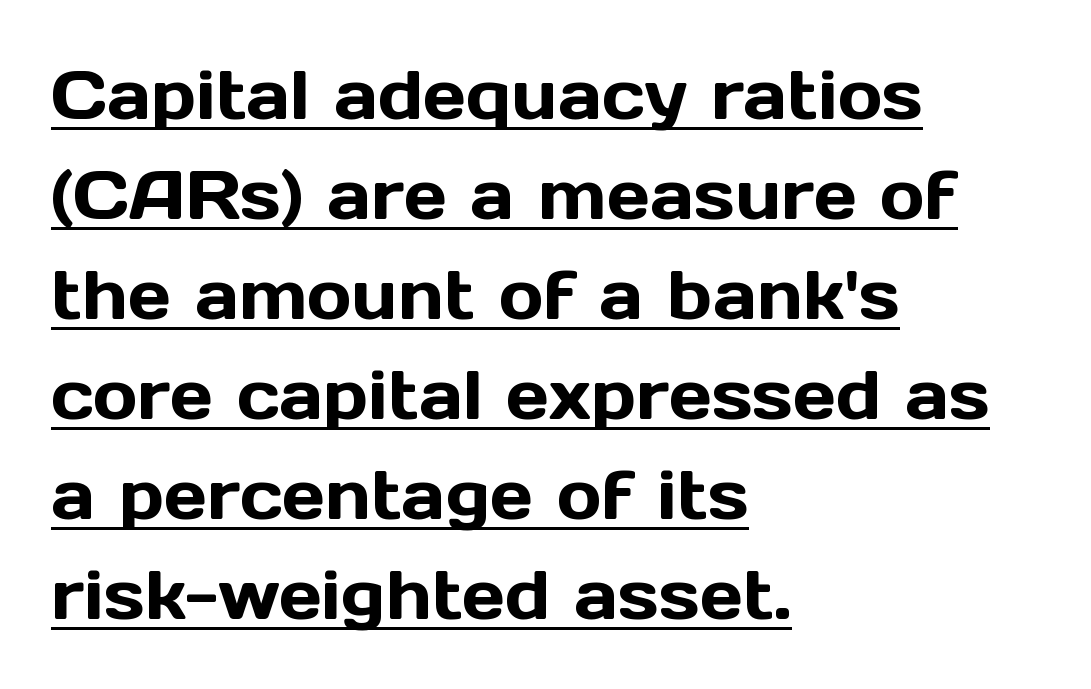
Q: Is the text italic (slanted)? A: No, it is upright.
Q: Is the typeface a serif or a sans-serif typeface? A: Sans-serif.
Q: Is the text underlined? A: Yes.
Q: How is the paragraph aligned? A: Left-aligned.
Q: Is the spacing between letters normal or unusually wide? A: Normal.
Q: Is the spacing between lines tight, normal or loose? A: Normal.
Q: Width (condensed, normal, or wide)? A: Normal.
Q: x-height? A: Medium.
Q: Monospaced? A: No.
